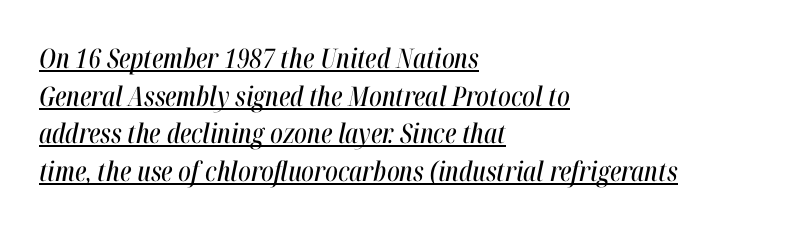
Q: Is the text italic (slanted)? A: Yes, it leans right by about 12 degrees.
Q: Is the text underlined? A: Yes.
Q: How is the paragraph aligned? A: Left-aligned.
Q: Is the spacing between letters normal or unusually wide? A: Normal.
Q: Is the spacing between lines tight, normal or loose? A: Normal.
